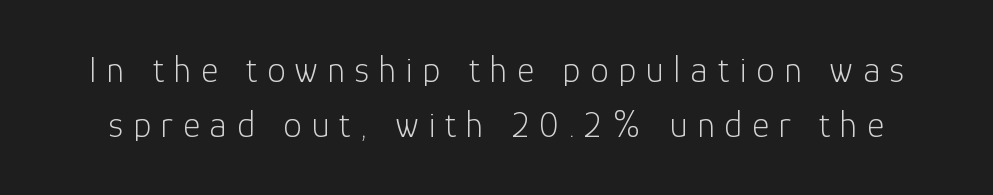
{"serif": "no", "italic": "no", "bold": "no", "weight": "light", "width": "normal", "stroke_contrast": "low", "x_height": "medium", "monospaced": "no", "underline": "no", "line_spacing": "normal", "line_spacing_ratio": 1.5, "letter_spacing": "wide", "letter_spacing_em": 0.26, "glyph_px": 37}
